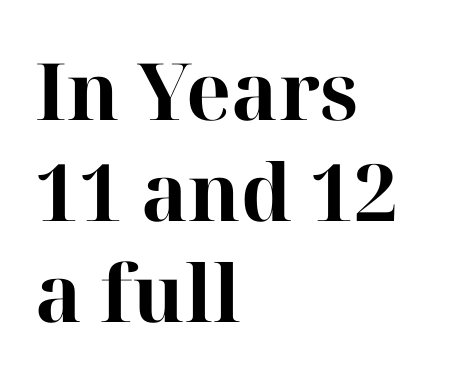
Q: Is the text bold? A: Yes.
Q: Is the text italic (slanted)? A: No, it is upright.
Q: Is the typeface a serif or a sans-serif typeface? A: Serif.
Q: Is the text underlined? A: No.
Q: How is the paragraph aligned? A: Left-aligned.
Q: Is the spacing between letters normal or unusually wide? A: Normal.
Q: Is the spacing between lines tight, normal or loose? A: Normal.
Q: Width (condensed, normal, or wide)? A: Normal.
Q: Stroke contrast? A: High.
Q: x-height? A: Medium.
Q: Monospaced? A: No.
